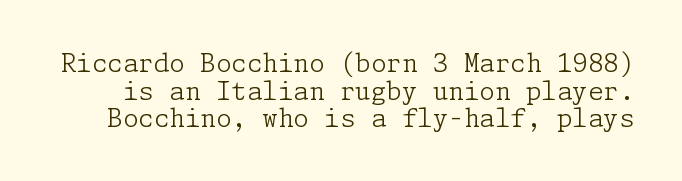
Q: Is the text bold? A: No.
Q: Is the text italic (slanted)? A: No, it is upright.
Q: Is the text underlined? A: No.
Q: Is the spacing between letters normal or unusually wide? A: Normal.
Q: Is the spacing between lines tight, normal or loose? A: Tight.
